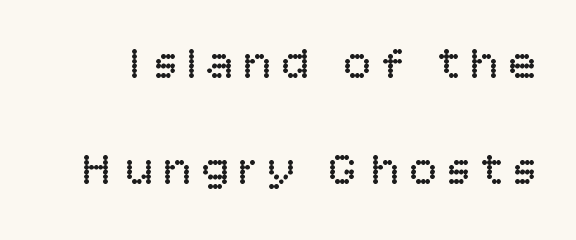
The image shows 48 px regular-weight sans-serif type, upright; set loose line spacing (2.21x), not underlined; low stroke contrast and a large x-height.
